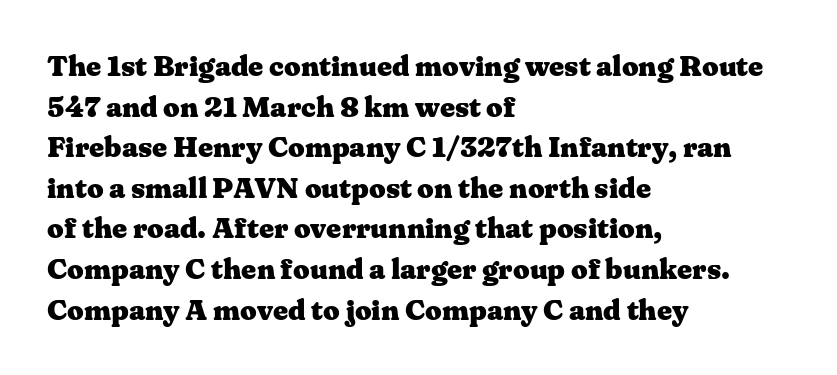
The image shows 29 px heavy, wide serif type, upright; set left-aligned, normal line spacing (1.4x), normal letter spacing, not underlined; medium stroke contrast and a medium x-height.
